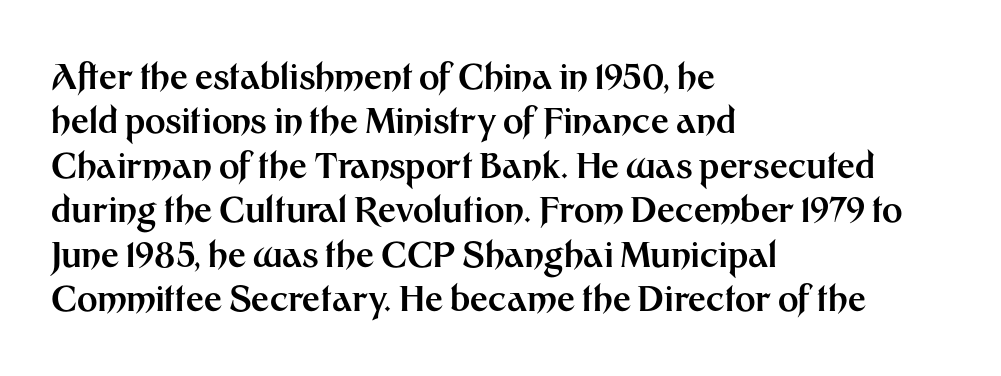
Q: Is the text bold? A: Yes.
Q: Is the text italic (slanted)? A: No, it is upright.
Q: Is the typeface a serif or a sans-serif typeface? A: Sans-serif.
Q: Is the text underlined? A: No.
Q: How is the paragraph aligned? A: Left-aligned.
Q: Is the spacing between letters normal or unusually wide? A: Normal.
Q: Is the spacing between lines tight, normal or loose? A: Normal.
Q: Width (condensed, normal, or wide)? A: Normal.
Q: Stroke contrast? A: Medium.
Q: x-height? A: Medium.
Q: Monospaced? A: No.
